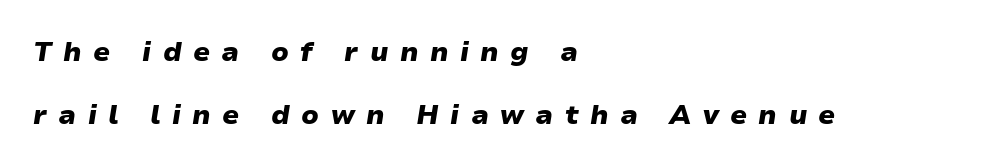
A classic flush-left, rag-right setting is used for this passage. Strokes here are thick enough to call this a true bold. Slanted lettering throughout. If you measured baseline to baseline, you'd find a long distance. Plain, unruled lines of type. The letters are spread apart with noticeably loose tracking.
